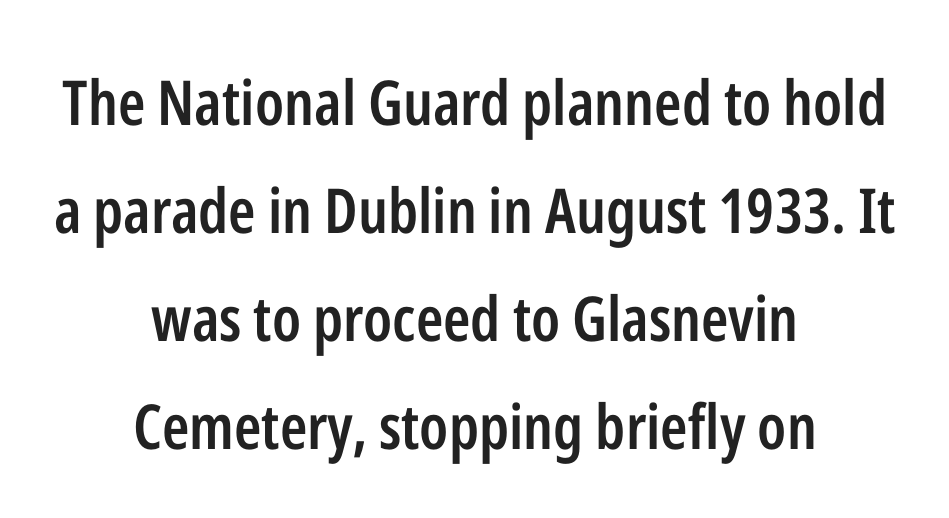
The image shows 62 px semibold, condensed sans-serif type, upright; set centered, line spacing 1.74x, normal letter spacing, not underlined; low stroke contrast and a medium x-height.
